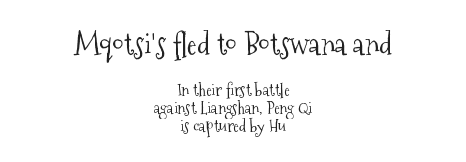
Q: Is the text bold? A: No.
Q: Is the text italic (slanted)? A: No, it is upright.
Q: Is the typeface a serif or a sans-serif typeface? A: Serif.
Q: Is the text underlined? A: No.
Q: How is the paragraph aligned? A: Centered.
Q: Is the spacing between letters normal or unusually wide? A: Normal.
Q: Is the spacing between lines tight, normal or loose? A: Tight.
Q: Which block of text is set in a larger size, the first (top) or the second (bottom)? A: The first (top) one.
Q: Width (condensed, normal, or wide)? A: Condensed.
Q: Stroke contrast? A: Medium.
Q: x-height? A: Medium.
Q: Monospaced? A: No.
